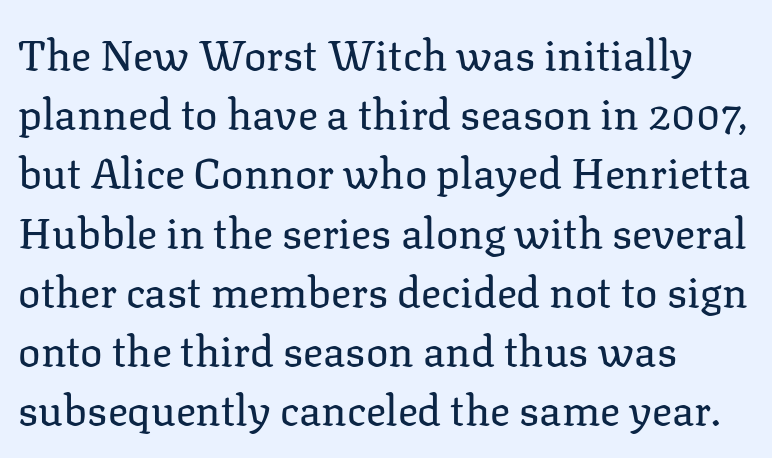
{"serif": "yes", "italic": "no", "bold": "no", "weight": "regular", "width": "normal", "stroke_contrast": "low", "x_height": "medium", "monospaced": "no", "underline": "no", "align": "left", "line_spacing": "normal", "line_spacing_ratio": 1.41, "letter_spacing": "normal", "letter_spacing_em": 0.0, "glyph_px": 42}
